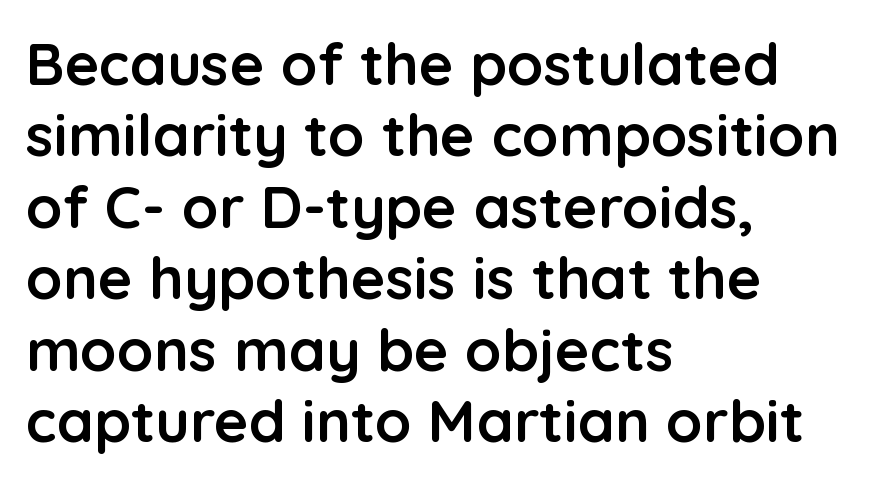
{"serif": "no", "italic": "no", "bold": "yes", "weight": "semibold", "width": "normal", "stroke_contrast": "low", "x_height": "medium", "monospaced": "no", "underline": "no", "align": "left", "line_spacing_ratio": 1.21, "letter_spacing": "normal", "letter_spacing_em": 0.0, "glyph_px": 59}
